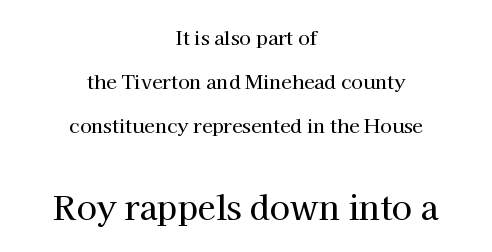
The image shows 33 px serif type, upright; set centered, loose line spacing (2.32x), normal letter spacing, not underlined; the second (bottom) block is 1.74x larger; high stroke contrast and a medium x-height.
